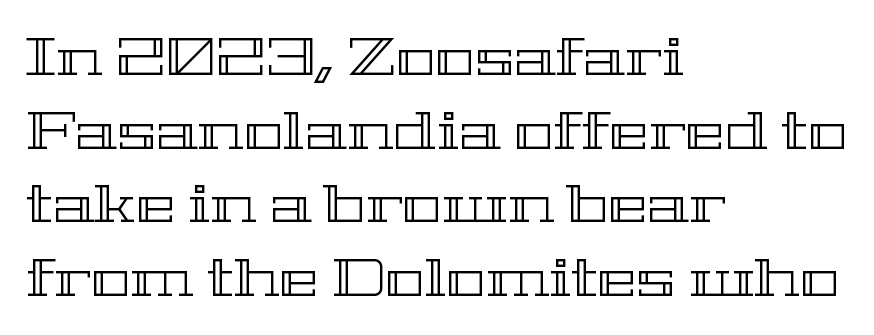
Q: Is the text italic (slanted)? A: No, it is upright.
Q: Is the text underlined? A: No.
Q: How is the paragraph aligned? A: Left-aligned.
Q: Is the spacing between letters normal or unusually wide? A: Normal.
Q: Is the spacing between lines tight, normal or loose? A: Normal.
Q: Width (condensed, normal, or wide)? A: Wide.
Q: x-height? A: Medium.
Q: Monospaced? A: No.
